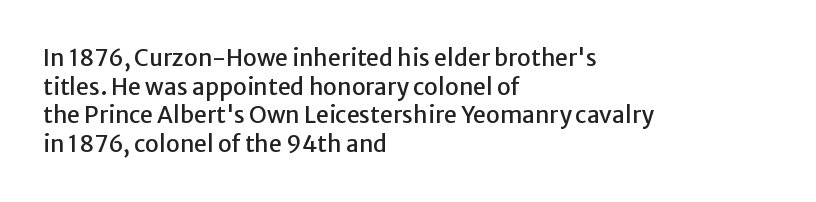
Q: Is the text italic (slanted)? A: No, it is upright.
Q: Is the text underlined? A: No.
Q: How is the paragraph aligned? A: Left-aligned.
Q: Is the spacing between letters normal or unusually wide? A: Normal.
